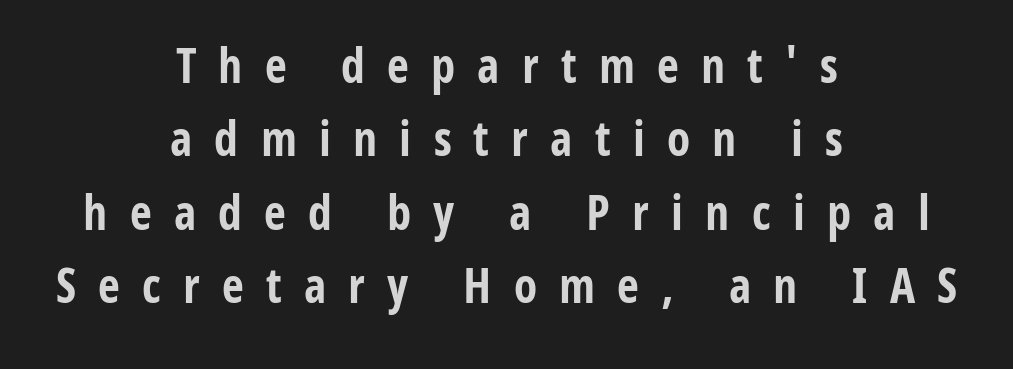
The sample has been set heavy, in full bold. When letters stand straight like this, we call the style roman or upright. Is the letter spacing exaggerated? Yes — the characters are pushed far apart. Short and long lines alike share a common midpoint.
